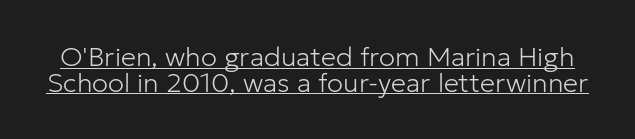
{"italic": "no", "bold": "no", "underline": "yes", "line_spacing": "tight", "line_spacing_ratio": 0.95, "letter_spacing": "normal", "letter_spacing_em": 0.0, "glyph_px": 27}
